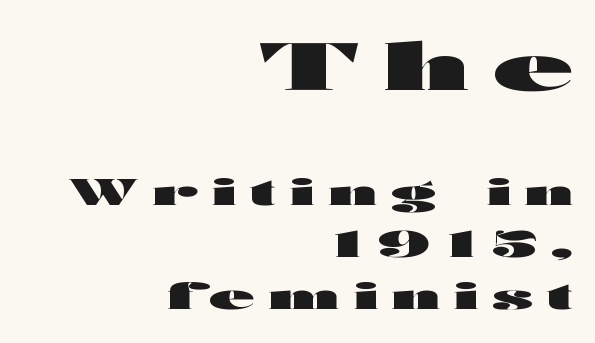
{"serif": "no", "italic": "no", "bold": "yes", "weight": "heavy", "width": "wide", "stroke_contrast": "high", "x_height": "medium", "monospaced": "no", "underline": "no", "align": "right", "line_spacing": "normal", "line_spacing_ratio": 1.41, "letter_spacing": "wide", "letter_spacing_em": 0.39, "larger_block": "first", "size_ratio": 1.76, "glyph_px": 65}
